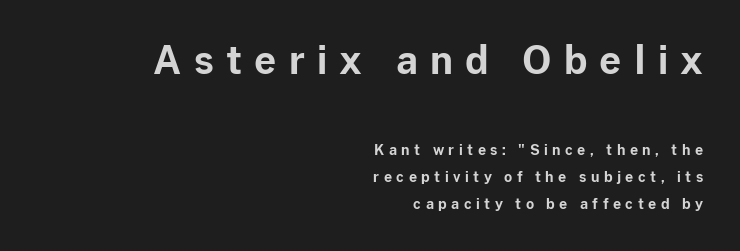
Between one letter and the next there's a generous, obvious gap. Look at the stroke-to-counter ratio: heavy, a bold. Size contrast runs from large at the top to small at the bottom. You could not count columns in this text — the font is proportionally spaced.
